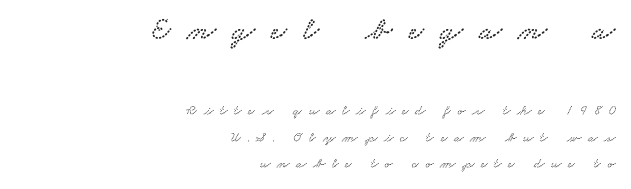
The horizontal fit of the characters is loose and conspicuously gappy. Think of a printed novel: that variable character pitch is what you see here. Words float on clear page, feet unadorned. Here the first block reads like a headline and the second like body copy. Line ends are locked; line starts wander.
